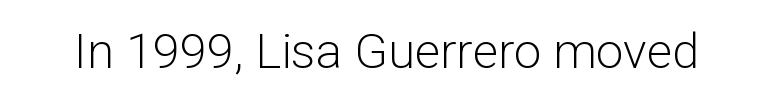
{"serif": "no", "italic": "no", "bold": "no", "weight": "light", "width": "normal", "stroke_contrast": "low", "x_height": "medium", "monospaced": "no", "underline": "no", "letter_spacing": "normal", "letter_spacing_em": 0.0, "glyph_px": 49}
